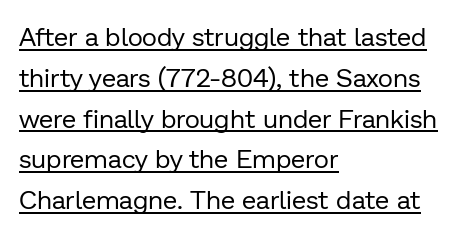
{"italic": "no", "bold": "no", "underline": "yes", "align": "left", "line_spacing": "normal", "line_spacing_ratio": 1.57, "letter_spacing": "normal", "letter_spacing_em": 0.0, "glyph_px": 26}
